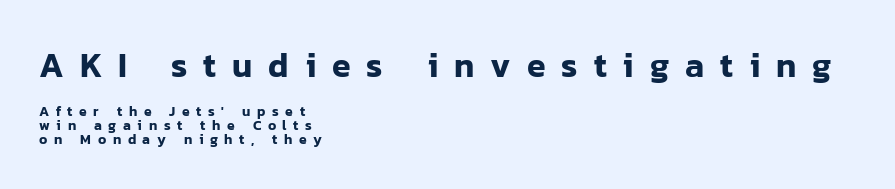
{"serif": "no", "italic": "no", "width": "normal", "stroke_contrast": "low", "x_height": "medium", "monospaced": "no", "underline": "no", "align": "left", "line_spacing": "tight", "line_spacing_ratio": 0.99, "letter_spacing": "wide", "letter_spacing_em": 0.47, "larger_block": "first", "size_ratio": 2.43, "glyph_px": 34}
